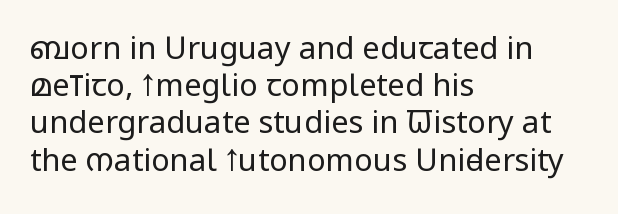
{"serif": "no", "italic": "no", "bold": "no", "weight": "regular", "width": "condensed", "stroke_contrast": "low", "x_height": "large", "monospaced": "no", "underline": "no", "align": "left", "line_spacing_ratio": 1.2, "letter_spacing": "normal", "letter_spacing_em": 0.0, "glyph_px": 31}
